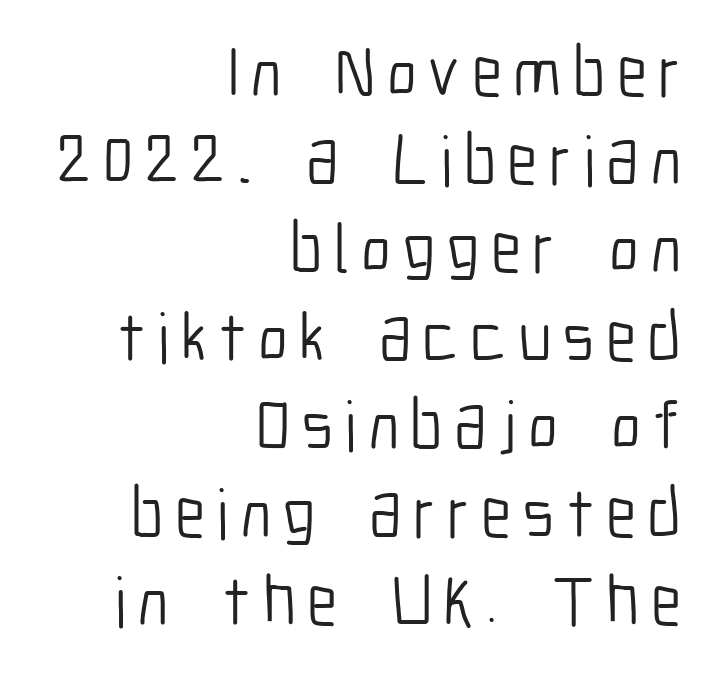
The image shows 70 px light, condensed sans-serif type, upright; set right-aligned, normal line spacing (1.26x), not underlined; low stroke contrast and a medium x-height.
